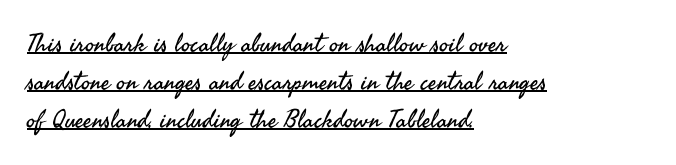
The image shows 25 px text type; set left-aligned, normal line spacing (1.52x), normal letter spacing, underlined.
